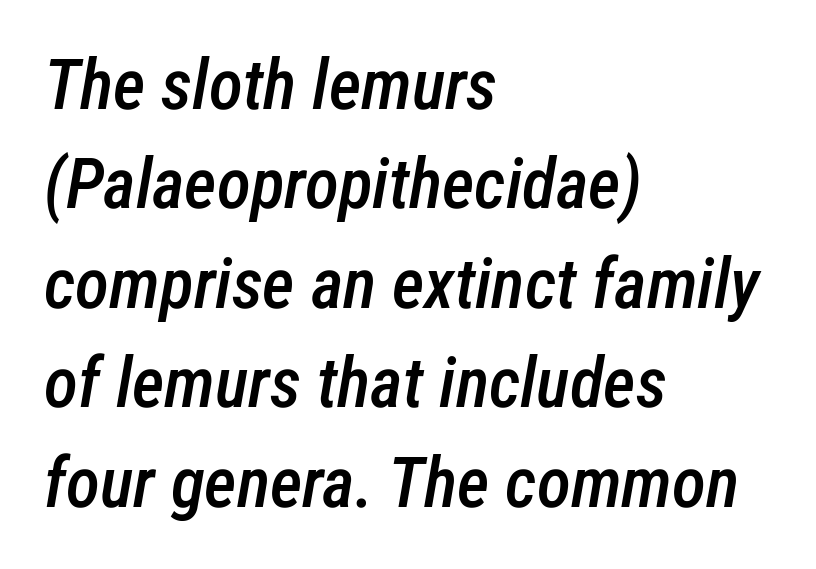
Descenders hang freely into open space. This sample uses an oblique cut, with every glyph tilted off the vertical. Firm but not heavy-handed strokes: this text is semibold. Honestly, the row spacing looks completely unremarkable.
